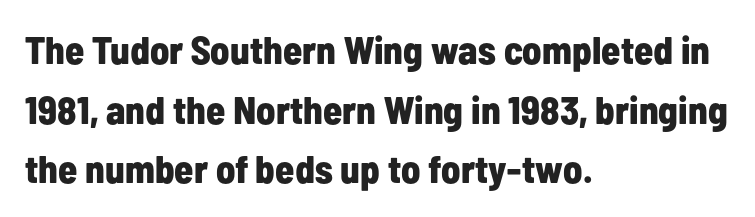
{"serif": "no", "italic": "no", "bold": "yes", "weight": "bold", "width": "condensed", "stroke_contrast": "low", "x_height": "medium", "monospaced": "no", "underline": "no", "align": "left", "line_spacing": "normal", "line_spacing_ratio": 1.53, "letter_spacing": "normal", "letter_spacing_em": 0.0, "glyph_px": 39}
